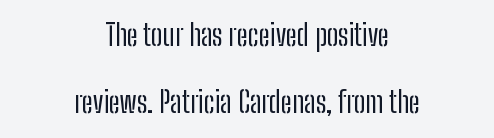
The image shows 29 px regular-weight, condensed sans-serif type, upright; set centered, loose line spacing (2.32x), normal letter spacing, not underlined; low stroke contrast and a medium x-height.
